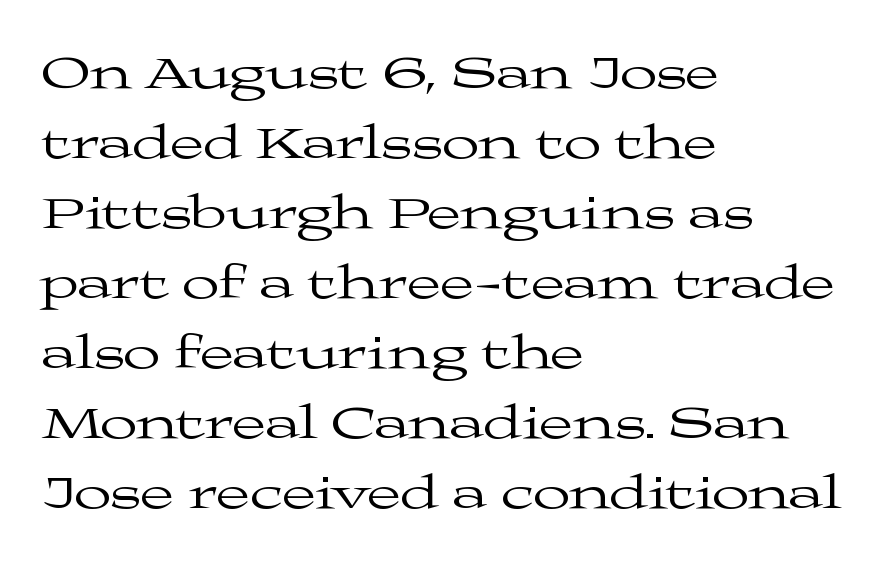
Notice how the stems are strictly vertical — no italics here. Glance below the letters and you will spot only blank space. Summary of weight: not heavy and not bold. Students, observe: this is what conventionally led text looks like. How are the letters spaced? Ordinarily, with no added tracking.
